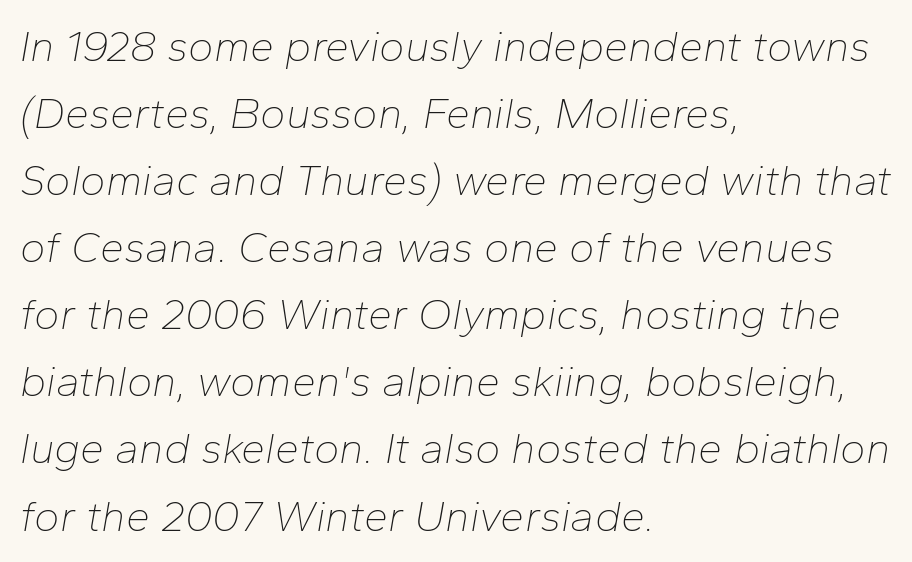
The face used here is proportionally spaced, like ordinary book or web type. Designer's note — italics engaged. Summary of weight: not heavy and not bold. A classic flush-left, rag-right setting is used for this passage.
